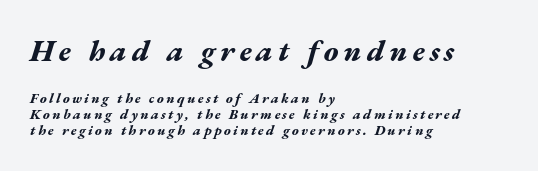
Q: Is the text bold? A: Yes.
Q: Is the text italic (slanted)? A: Yes, it leans right by about 17 degrees.
Q: Is the text underlined? A: No.
Q: How is the paragraph aligned? A: Left-aligned.
Q: Is the spacing between lines tight, normal or loose? A: Tight.
Q: Which block of text is set in a larger size, the first (top) or the second (bottom)? A: The first (top) one.
Q: Width (condensed, normal, or wide)? A: Wide.
Q: Stroke contrast? A: Medium.
Q: x-height? A: Medium.
Q: Monospaced? A: No.
